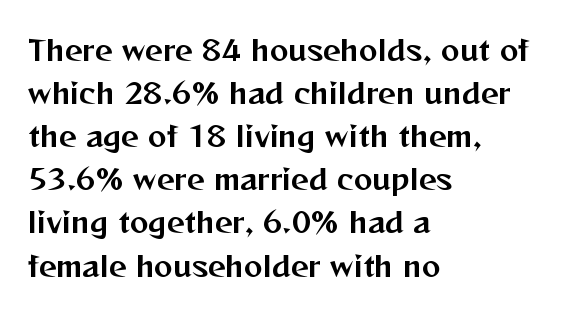
{"serif": "no", "italic": "no", "width": "normal", "stroke_contrast": "medium", "x_height": "medium", "monospaced": "no", "underline": "no", "align": "left", "line_spacing": "normal", "line_spacing_ratio": 1.54, "letter_spacing": "normal", "letter_spacing_em": 0.0, "glyph_px": 28}
